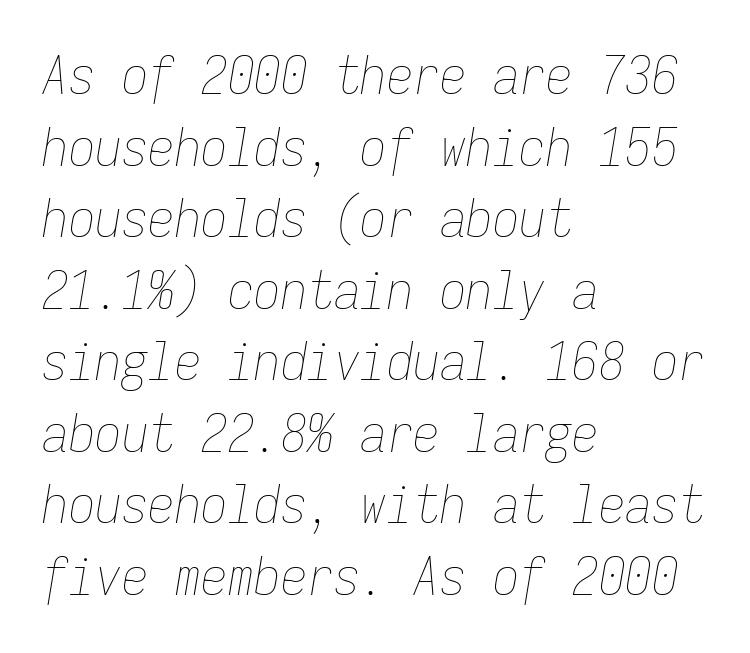
Q: Is the text bold? A: No.
Q: Is the text italic (slanted)? A: Yes, it leans right by about 9 degrees.
Q: Is the text underlined? A: No.
Q: How is the paragraph aligned? A: Left-aligned.
Q: Is the spacing between letters normal or unusually wide? A: Normal.
Q: Is the spacing between lines tight, normal or loose? A: Normal.
Q: Width (condensed, normal, or wide)? A: Condensed.
Q: Stroke contrast? A: Low.
Q: x-height? A: Medium.
Q: Monospaced? A: Yes.
